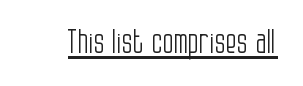
The image shows 32 px light, condensed sans-serif type, upright; set normal letter spacing, underlined; low stroke contrast and a large x-height.
